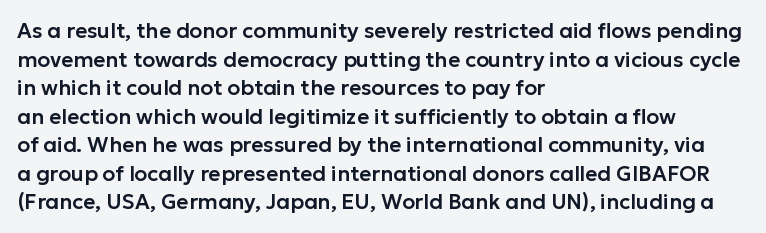
The image shows 21 px text type, upright; set left-aligned, normal line spacing (1.36x), normal letter spacing, not underlined.
